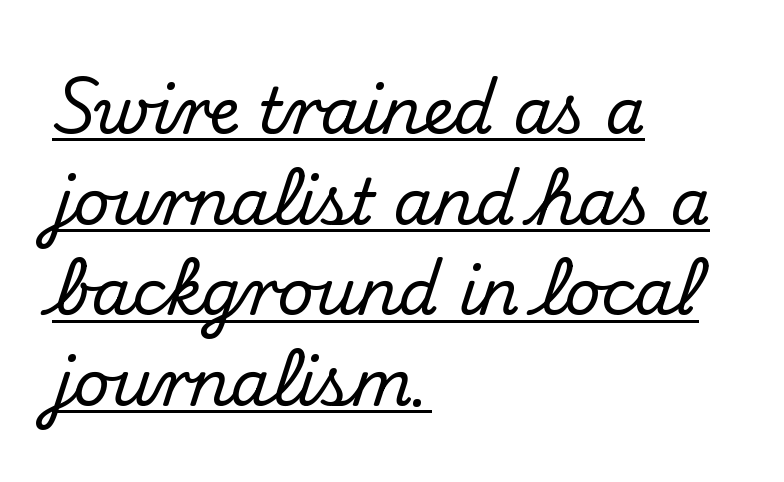
{"serif": "yes", "width": "normal", "stroke_contrast": "medium", "x_height": "small", "monospaced": "no", "underline": "yes", "align": "left", "line_spacing": "normal", "line_spacing_ratio": 1.44, "letter_spacing": "normal", "letter_spacing_em": 0.0, "glyph_px": 63}
